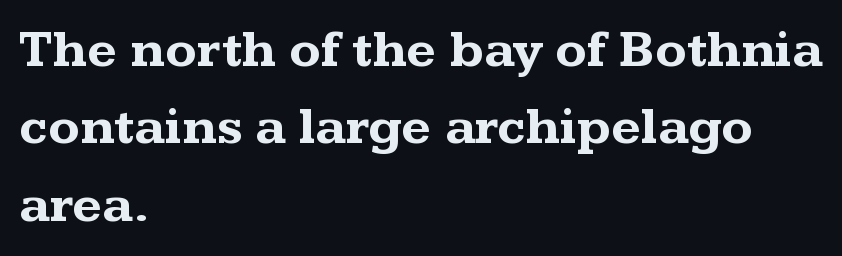
The image shows 52 px bold, wide serif type, upright; set left-aligned, normal line spacing (1.49x), normal letter spacing, not underlined; medium stroke contrast and a medium x-height.
